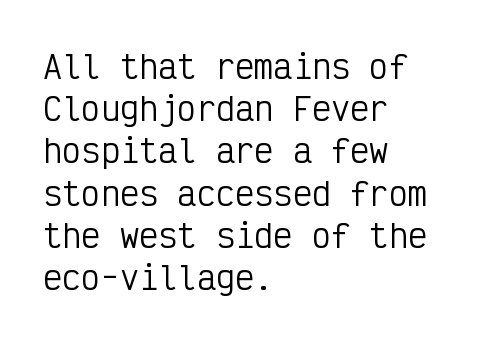
The weight tops out at a normal text grade. The rendering shows plain stroke endings on the letterforms — a sans-serif design. All the whitespace from short lines collects on the right. Each letter, wide or thin by design, is forced into the same width here. This sample keeps an unexceptional amount of space between lines.
